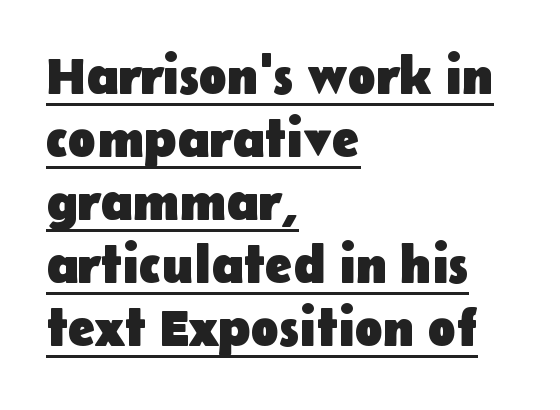
Nobody touched the tracking dial on this one. In terms of posture, this sample is upright. Quick note: underline on. Horizontally, the lines are justified to the leading edge only. These lines are rendered in a variable-pitch font. A sans-serif font was chosen for this passage.
